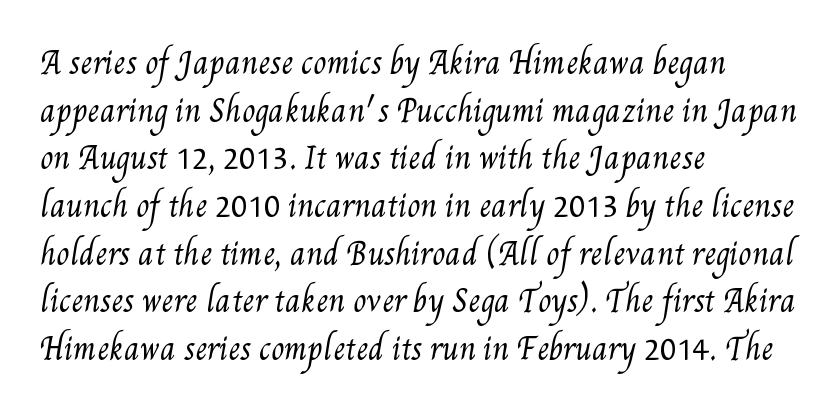
Q: Is the text bold? A: No.
Q: Is the text underlined? A: No.
Q: How is the paragraph aligned? A: Left-aligned.
Q: Is the spacing between letters normal or unusually wide? A: Normal.
Q: Is the spacing between lines tight, normal or loose? A: Normal.
Q: Width (condensed, normal, or wide)? A: Condensed.
Q: Stroke contrast? A: Medium.
Q: x-height? A: Small.
Q: Monospaced? A: No.
